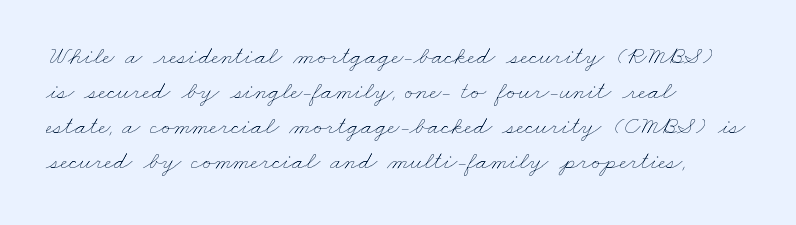
The image shows 26 px text type; set left-aligned, normal line spacing (1.35x), normal letter spacing, not underlined.
